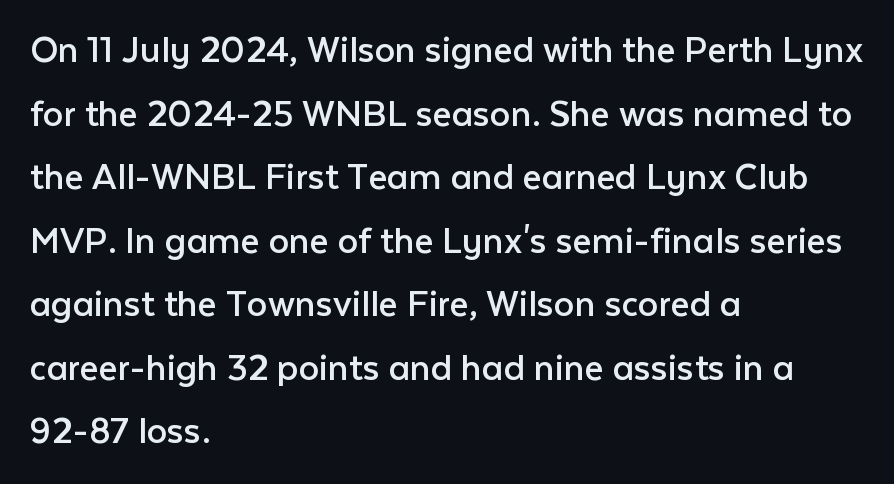
Posture: upright roman. Caption: standard tracking, unaltered. Classification — sans serif. Which margin do the lines hug? The left one — the right edge is uneven. Students, observe: this is what conventionally led text looks like.
